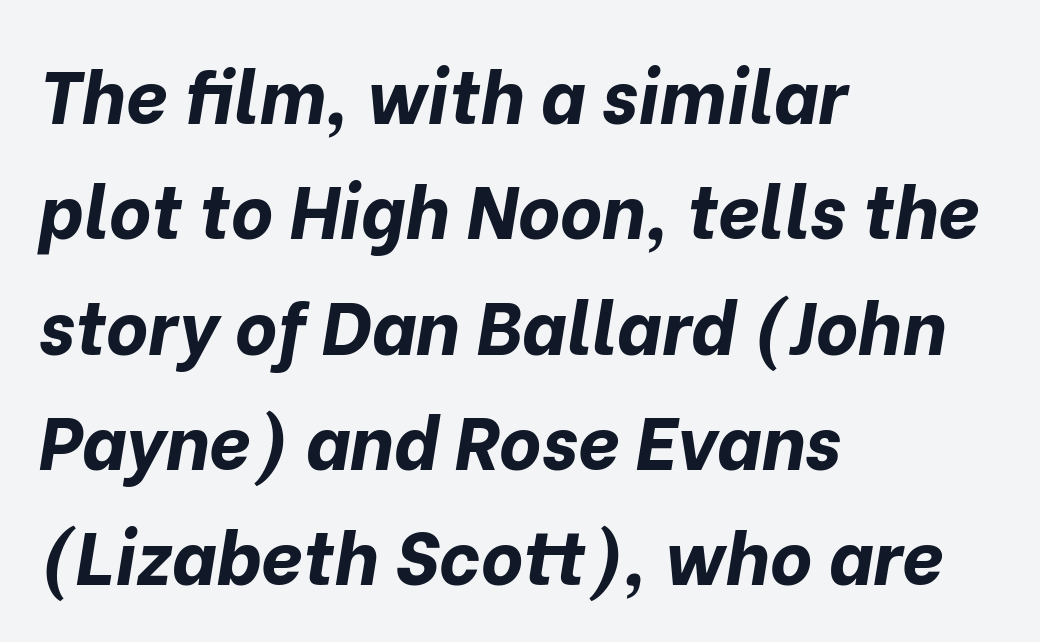
{"italic": "yes", "lean": "right", "slant_degrees": 10, "bold": "yes", "weight": "bold", "width": "normal", "stroke_contrast": "low", "x_height": "medium", "monospaced": "no", "underline": "no", "align": "left", "line_spacing": "normal", "line_spacing_ratio": 1.58, "letter_spacing": "normal", "letter_spacing_em": 0.0, "glyph_px": 73}
